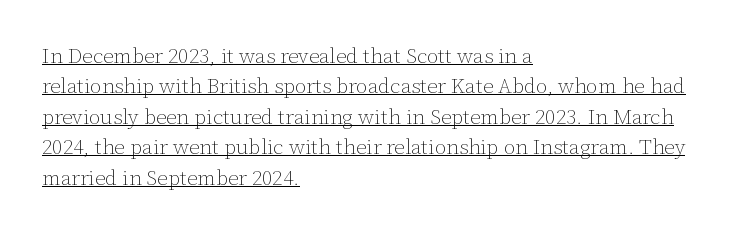
Q: Is the text bold? A: No.
Q: Is the text italic (slanted)? A: No, it is upright.
Q: Is the text underlined? A: Yes.
Q: How is the paragraph aligned? A: Left-aligned.
Q: Is the spacing between letters normal or unusually wide? A: Normal.
Q: Is the spacing between lines tight, normal or loose? A: Normal.
